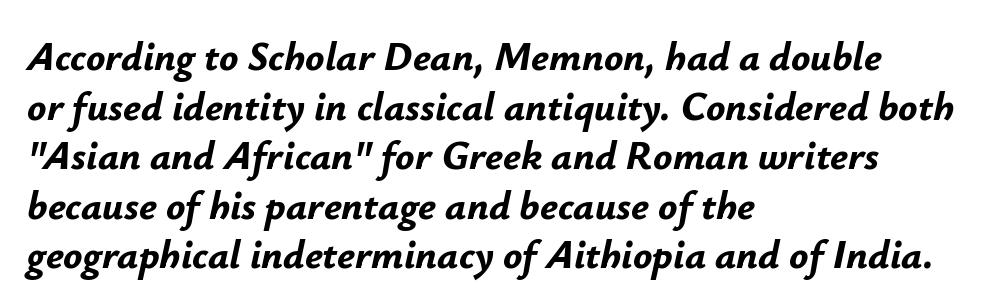
Q: Is the text bold? A: Yes.
Q: Is the text italic (slanted)? A: Yes, it leans right by about 12 degrees.
Q: Is the text underlined? A: No.
Q: How is the paragraph aligned? A: Left-aligned.
Q: Is the spacing between letters normal or unusually wide? A: Normal.
Q: Width (condensed, normal, or wide)? A: Normal.
Q: Stroke contrast? A: Low.
Q: x-height? A: Small.
Q: Monospaced? A: No.
